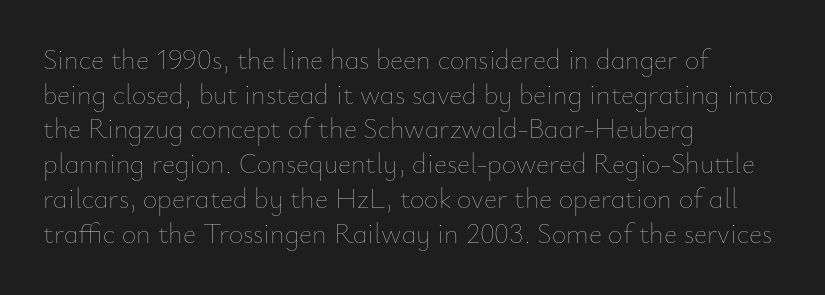
Q: Is the text bold? A: No.
Q: Is the text italic (slanted)? A: No, it is upright.
Q: Is the text underlined? A: No.
Q: How is the paragraph aligned? A: Left-aligned.
Q: Is the spacing between letters normal or unusually wide? A: Normal.
Q: Width (condensed, normal, or wide)? A: Normal.
Q: Stroke contrast? A: Low.
Q: x-height? A: Small.
Q: Monospaced? A: No.
